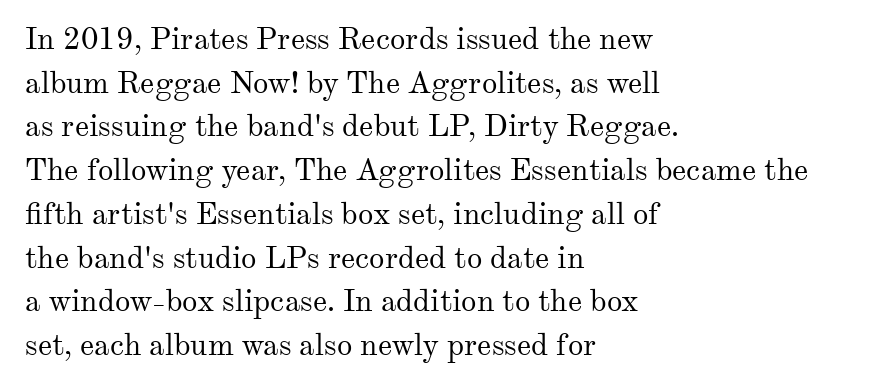
The image shows 31 px regular-weight serif type, upright; set left-aligned, normal line spacing (1.41x), normal letter spacing, not underlined; medium stroke contrast and a small x-height.
